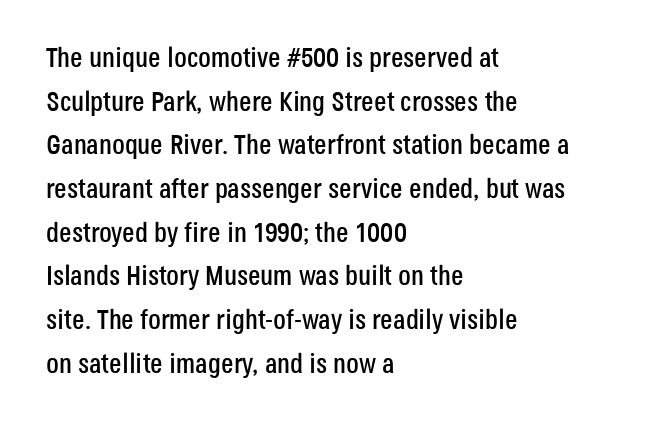
Proportional: the letters do not fall into vertical columns. The glyphs are unaccompanied by any horizontal stroke below them. Each letter's strokes conclude bluntly, with no projecting serifs. Posture: vertical.
